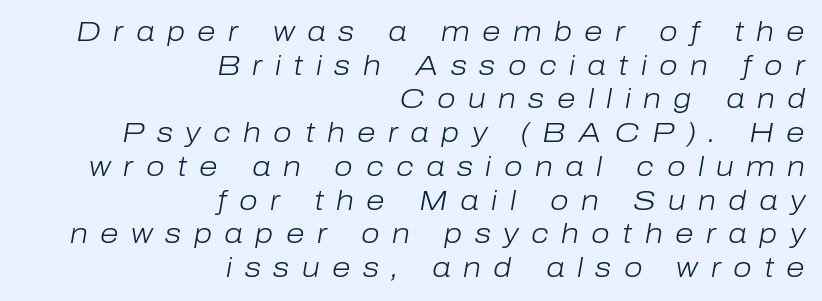
The image shows 27 px text type, italic (leaning right); set right-aligned, normal line spacing (1.25x), unusually wide letter spacing (+0.46 em), not underlined.
